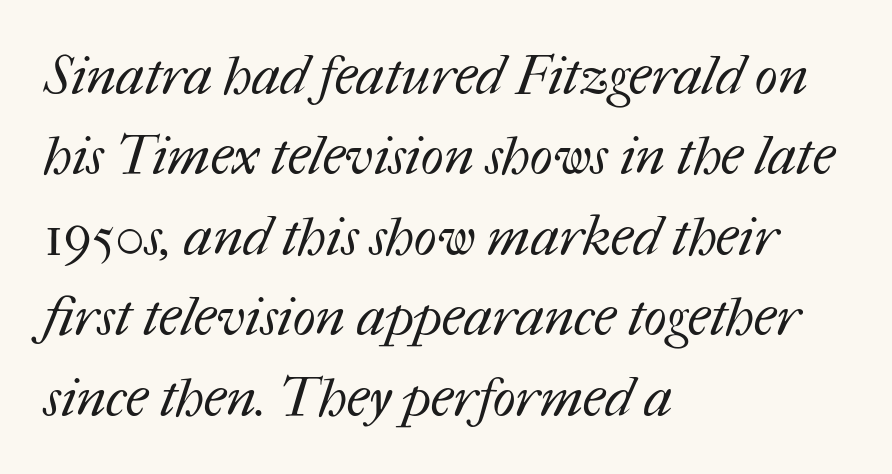
The image shows 54 px regular-weight type; set left-aligned, normal line spacing (1.49x), normal letter spacing, not underlined; medium stroke contrast and a medium x-height.
